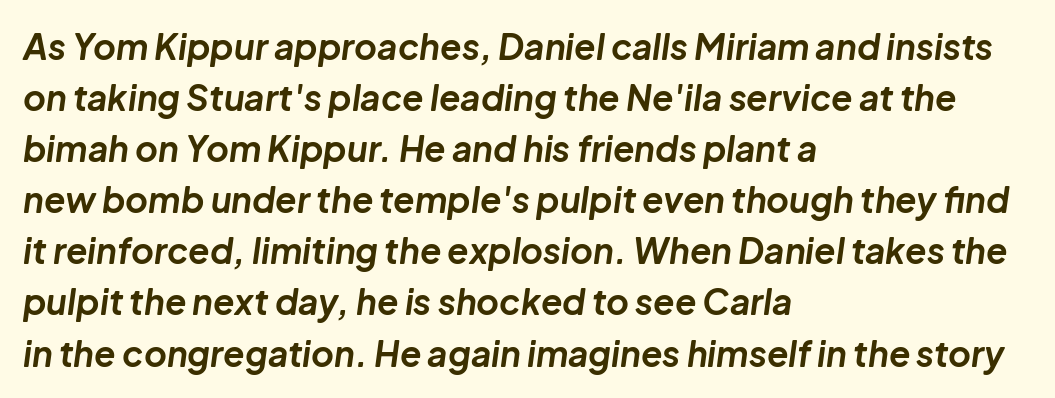
Q: Is the text bold? A: Yes.
Q: Is the text italic (slanted)? A: Yes, it leans right by about 8 degrees.
Q: Is the text underlined? A: No.
Q: How is the paragraph aligned? A: Left-aligned.
Q: Is the spacing between letters normal or unusually wide? A: Normal.
Q: Is the spacing between lines tight, normal or loose? A: Normal.
Q: Width (condensed, normal, or wide)? A: Normal.
Q: Stroke contrast? A: Low.
Q: x-height? A: Medium.
Q: Monospaced? A: No.
